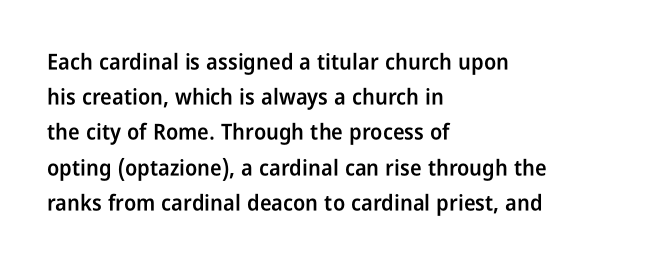
Q: Is the text bold? A: Semi-bold.
Q: Is the text italic (slanted)? A: No, it is upright.
Q: Is the text underlined? A: No.
Q: How is the paragraph aligned? A: Left-aligned.
Q: Is the spacing between letters normal or unusually wide? A: Normal.
Q: Is the spacing between lines tight, normal or loose? A: Normal.
